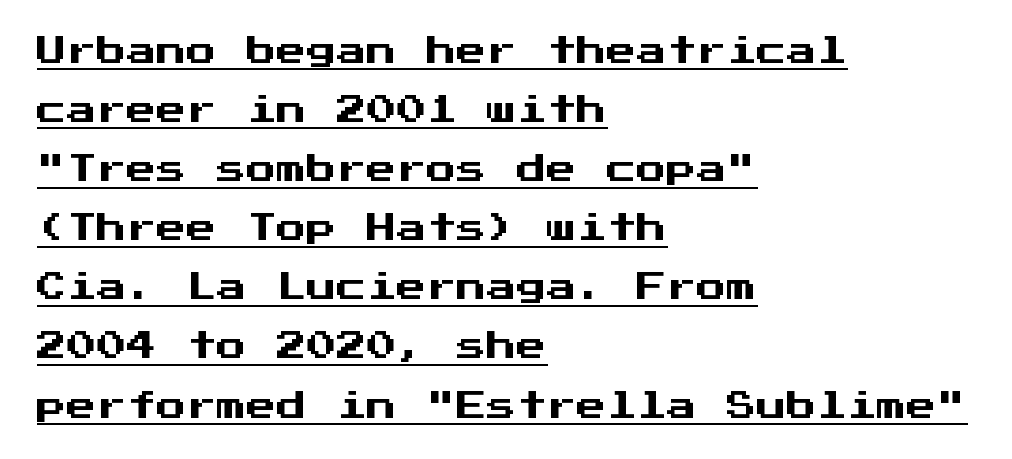
Underlining? Definitely there. These lines keep a tight, regular rhythm from letter to letter. Note the uniform advance width — an 'i' takes as much space as an 'm'. Nothing sits at the stroke ends, so this counts as sans-serif.
